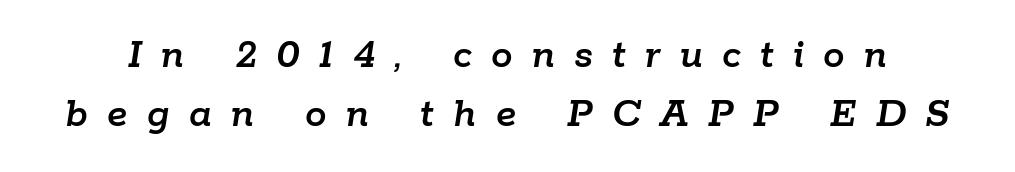
The image shows 43 px text type, italic (leaning right); set normal line spacing (1.38x), unusually wide letter spacing (+0.45 em), not underlined; low stroke contrast and a medium x-height.
